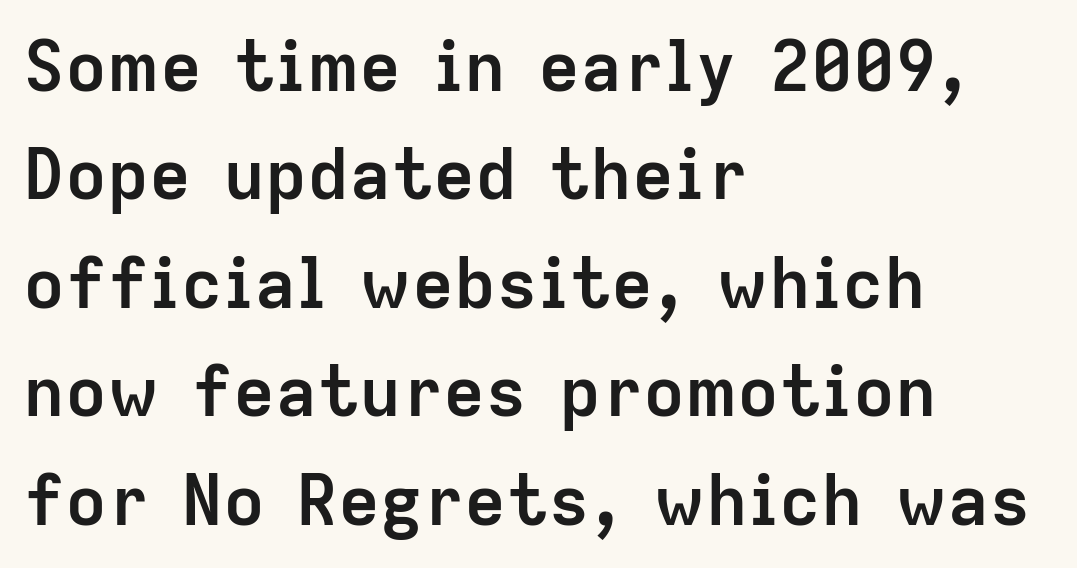
Every letter is thick-stroked: bold, no question. Note the varied advance widths — an 'i' is clearly narrower than an 'm'. Check where the strokes stop: nothing finishes them off — pure sans. The string is rendered with underlining switched off.
